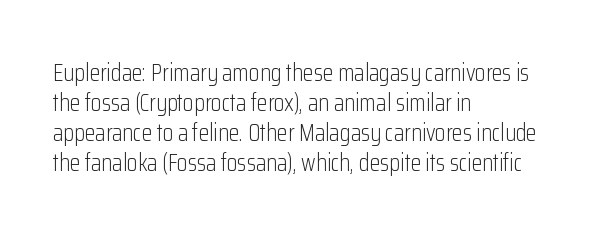
Honestly, there is no underline to notice here at all. The font's upright variant was chosen for this text. Horizontally, the lines are justified to the leading edge only. Bold? No — there's no thickening of the strokes.
